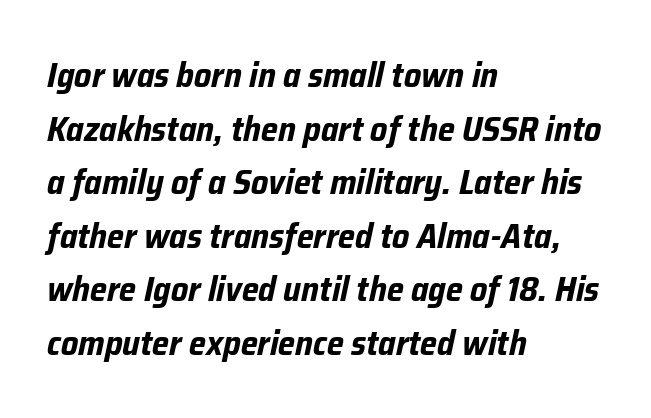
{"italic": "yes", "lean": "right", "slant_degrees": 12, "bold": "yes", "weight": "bold", "width": "condensed", "stroke_contrast": "low", "x_height": "medium", "monospaced": "no", "underline": "no", "align": "left", "line_spacing": "normal", "line_spacing_ratio": 1.53, "letter_spacing": "normal", "letter_spacing_em": 0.0, "glyph_px": 35}
